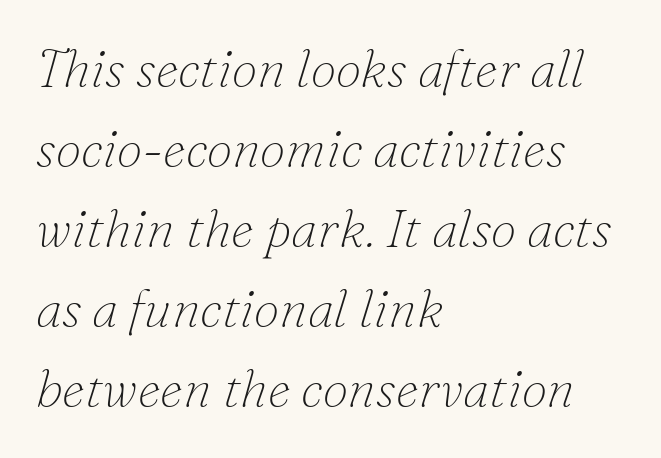
Q: Is the text bold? A: No.
Q: Is the text italic (slanted)? A: Yes, it leans right by about 16 degrees.
Q: Is the typeface a serif or a sans-serif typeface? A: Serif.
Q: Is the text underlined? A: No.
Q: How is the paragraph aligned? A: Left-aligned.
Q: Is the spacing between letters normal or unusually wide? A: Normal.
Q: Is the spacing between lines tight, normal or loose? A: Normal.
Q: Width (condensed, normal, or wide)? A: Normal.
Q: Stroke contrast? A: Low.
Q: x-height? A: Small.
Q: Monospaced? A: No.
